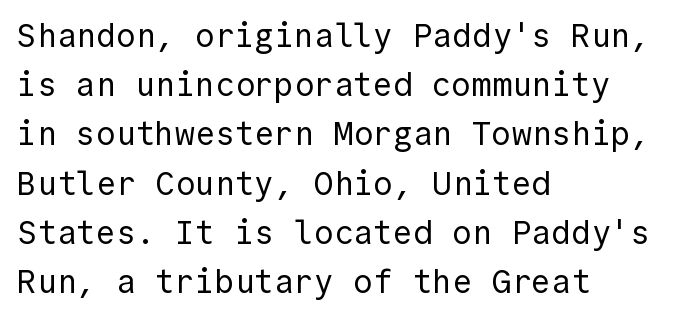
{"serif": "no", "italic": "no", "bold": "no", "weight": "regular", "width": "normal", "x_height": "medium", "monospaced": "yes", "underline": "no", "align": "left", "line_spacing": "normal", "line_spacing_ratio": 1.49, "letter_spacing": "normal", "letter_spacing_em": 0.0, "glyph_px": 33}
